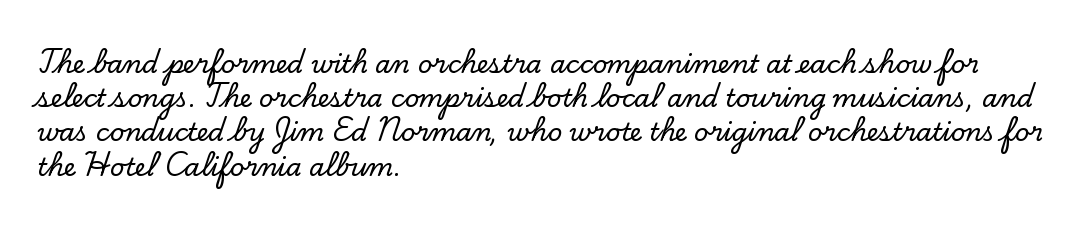
Nobody drew a line under any word here. This rendering uses left alignment, leaving the right contour irregular. Each new line begins a customary step beneath the previous one. Students, note that the glyphs here touch the page at normal intervals.
